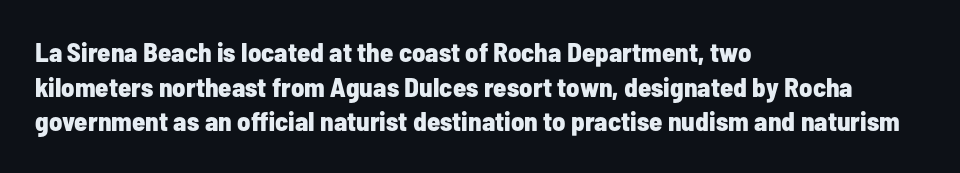
{"italic": "no", "bold": "yes", "underline": "no", "align": "left", "line_spacing": "normal", "line_spacing_ratio": 1.28, "letter_spacing": "normal", "letter_spacing_em": 0.0, "glyph_px": 27}
